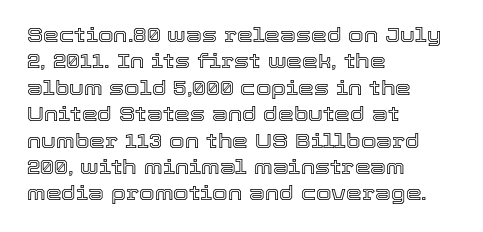
Q: Is the text italic (slanted)? A: No, it is upright.
Q: Is the text underlined? A: No.
Q: How is the paragraph aligned? A: Left-aligned.
Q: Is the spacing between letters normal or unusually wide? A: Normal.
Q: Is the spacing between lines tight, normal or loose? A: Normal.
